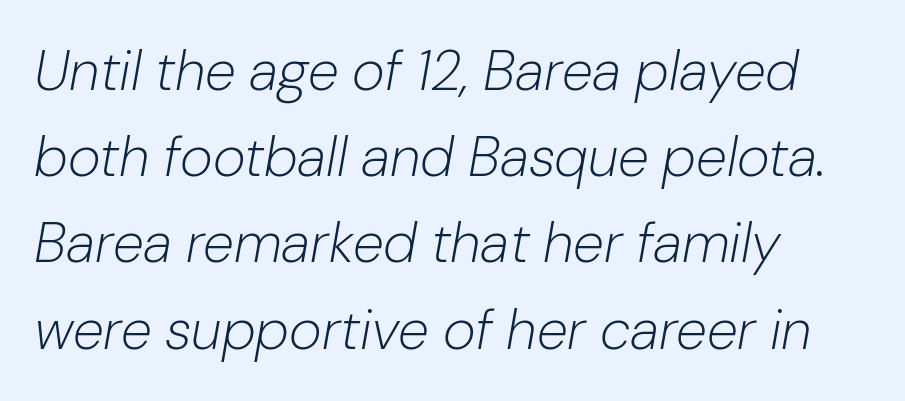
The image shows 56 px light type, italic (leaning right); set left-aligned, normal line spacing (1.54x), normal letter spacing, not underlined; low stroke contrast and a medium x-height.
